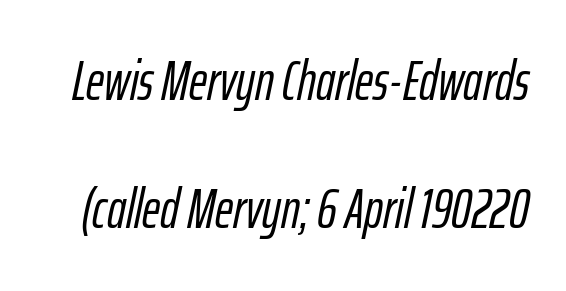
{"italic": "yes", "lean": "right", "slant_degrees": 12, "width": "condensed", "stroke_contrast": "low", "x_height": "medium", "monospaced": "no", "underline": "no", "line_spacing": "loose", "line_spacing_ratio": 2.33, "letter_spacing": "normal", "letter_spacing_em": 0.0, "glyph_px": 55}
